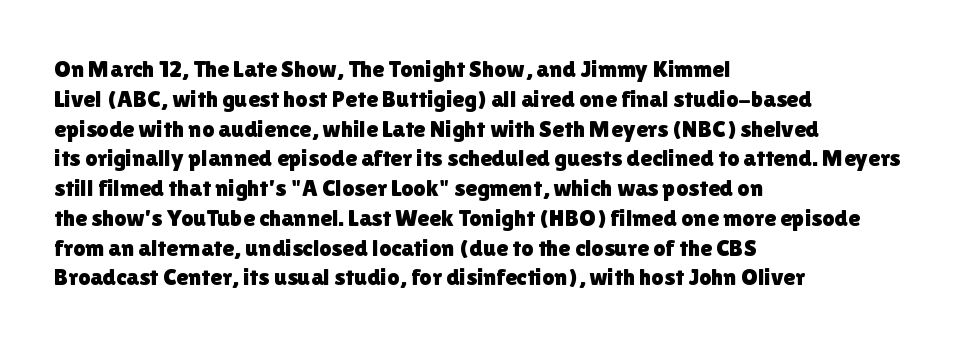
This sample uses an upright cut, with every glyph sitting square on the baseline. The space beneath each line is pristine and unruled. Short note: letters normally spaced. A classic flush-left, rag-right setting is used for this passage.
